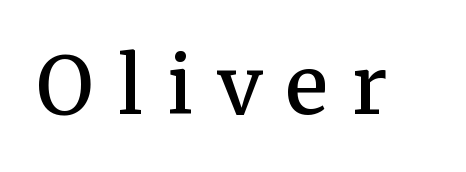
The image shows 79 px semibold serif type, upright; set unusually wide letter spacing (+0.31 em), not underlined; medium stroke contrast and a medium x-height.
